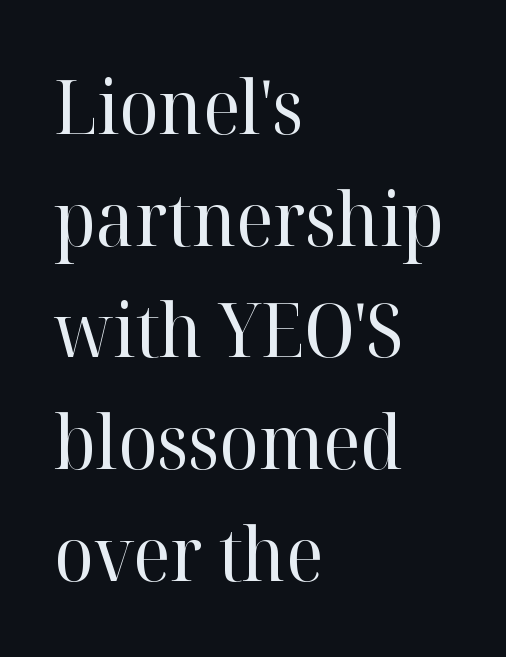
Q: Is the text bold? A: No.
Q: Is the text italic (slanted)? A: No, it is upright.
Q: Is the typeface a serif or a sans-serif typeface? A: Serif.
Q: Is the text underlined? A: No.
Q: How is the paragraph aligned? A: Left-aligned.
Q: Is the spacing between letters normal or unusually wide? A: Normal.
Q: Is the spacing between lines tight, normal or loose? A: Normal.
Q: Width (condensed, normal, or wide)? A: Normal.
Q: Stroke contrast? A: High.
Q: x-height? A: Medium.
Q: Monospaced? A: No.
